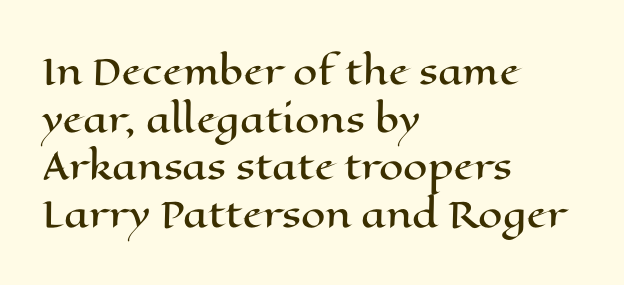
Q: Is the text italic (slanted)? A: No, it is upright.
Q: Is the text underlined? A: No.
Q: How is the paragraph aligned? A: Left-aligned.
Q: Is the spacing between letters normal or unusually wide? A: Normal.
Q: Is the spacing between lines tight, normal or loose? A: Normal.
Q: Width (condensed, normal, or wide)? A: Wide.
Q: Stroke contrast? A: High.
Q: x-height? A: Medium.
Q: Monospaced? A: No.
